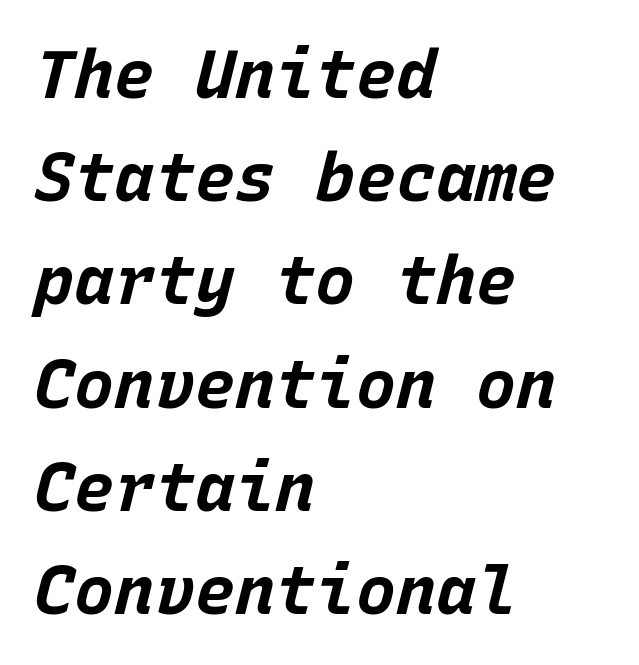
The image shows 67 px bold type, italic (leaning right), monospaced; set left-aligned, normal line spacing (1.54x), normal letter spacing, not underlined; low stroke contrast and a large x-height.
